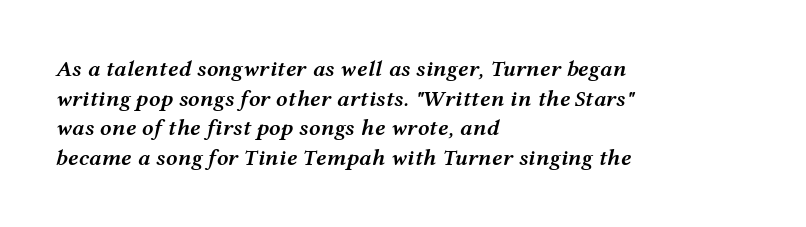
The image shows 23 px text type, italic (leaning right); set left-aligned, normal line spacing (1.29x), normal letter spacing, not underlined.
